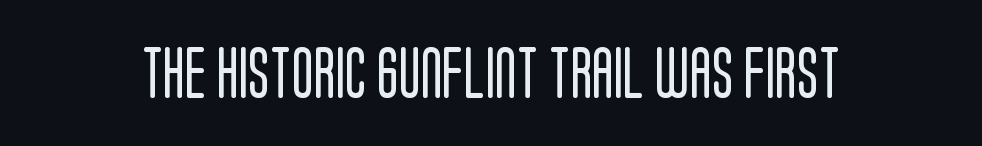
The image shows 51 px regular-weight, condensed sans-serif type, upright; set normal letter spacing, not underlined; low stroke contrast and a large x-height.
